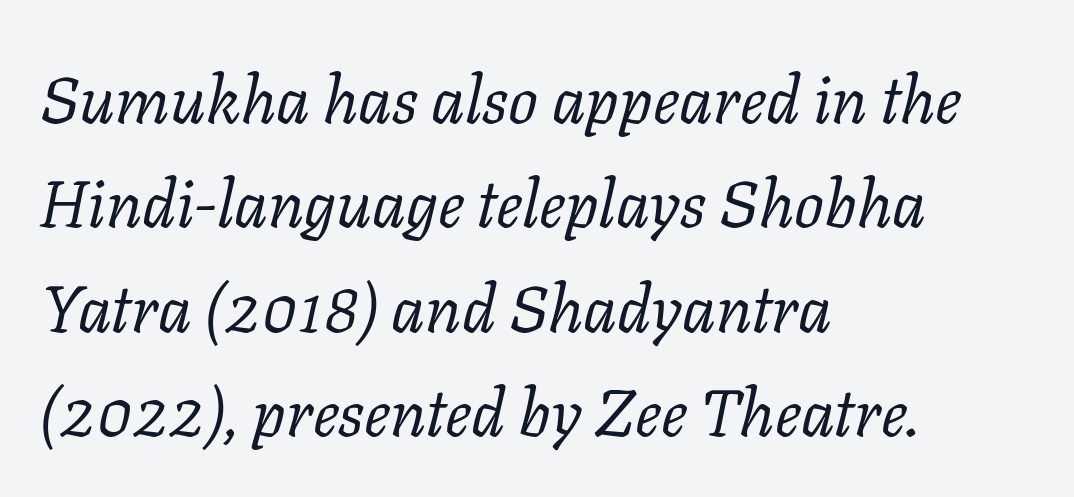
Is there much room between lines? A standard amount, neither cramped nor airy. Slant detected: the letters are inclined. There is no visible air inserted between adjacent glyphs. Check under the words: just untouched page.
